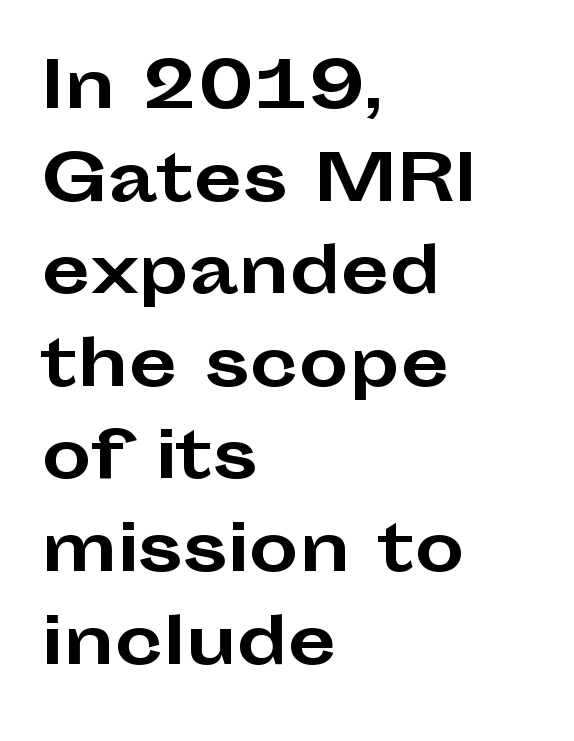
Q: Is the text bold? A: Yes.
Q: Is the text italic (slanted)? A: No, it is upright.
Q: Is the typeface a serif or a sans-serif typeface? A: Sans-serif.
Q: Is the text underlined? A: No.
Q: How is the paragraph aligned? A: Left-aligned.
Q: Is the spacing between letters normal or unusually wide? A: Normal.
Q: Is the spacing between lines tight, normal or loose? A: Normal.
Q: Width (condensed, normal, or wide)? A: Wide.
Q: Stroke contrast? A: Low.
Q: x-height? A: Medium.
Q: Monospaced? A: No.
